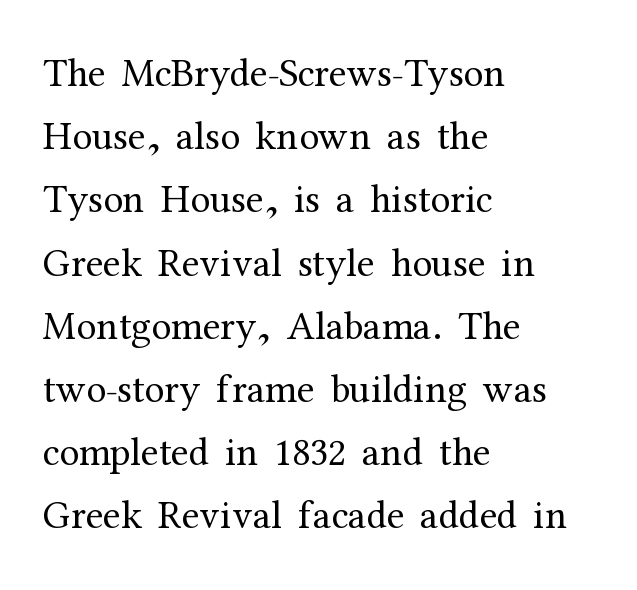
The image shows 40 px regular-weight serif type, upright; set left-aligned, normal line spacing (1.58x), normal letter spacing, not underlined; medium stroke contrast and a medium x-height.
